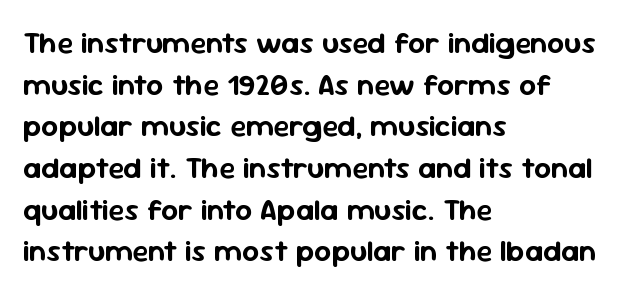
{"serif": "no", "italic": "no", "width": "normal", "stroke_contrast": "low", "x_height": "medium", "monospaced": "no", "underline": "no", "align": "left", "line_spacing": "normal", "line_spacing_ratio": 1.39, "letter_spacing": "normal", "letter_spacing_em": 0.0, "glyph_px": 30}
